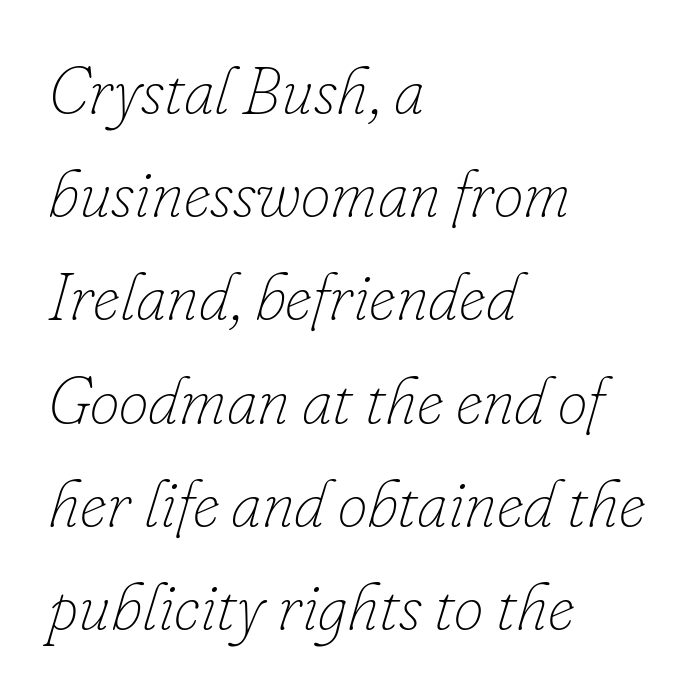
{"italic": "yes", "lean": "right", "slant_degrees": 16, "bold": "no", "weight": "thin", "width": "normal", "stroke_contrast": "low", "x_height": "small", "monospaced": "no", "underline": "no", "align": "left", "line_spacing": "normal", "line_spacing_ratio": 1.54, "letter_spacing": "normal", "letter_spacing_em": 0.0, "glyph_px": 67}
